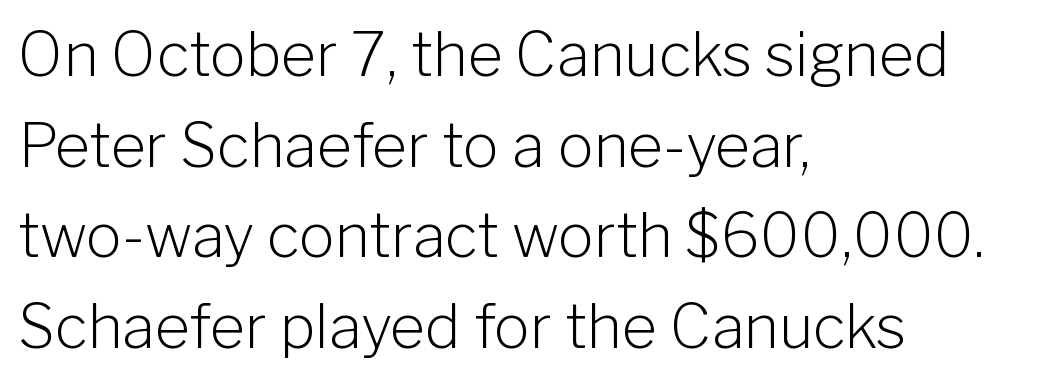
{"serif": "no", "italic": "no", "bold": "no", "weight": "light", "width": "normal", "stroke_contrast": "low", "x_height": "medium", "monospaced": "no", "underline": "no", "align": "left", "line_spacing": "normal", "line_spacing_ratio": 1.51, "letter_spacing": "normal", "letter_spacing_em": 0.0, "glyph_px": 60}
